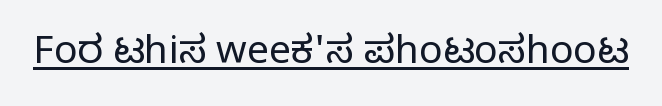
The image shows 39 px light sans-serif type, upright; set normal letter spacing, underlined; low stroke contrast and a medium x-height.
